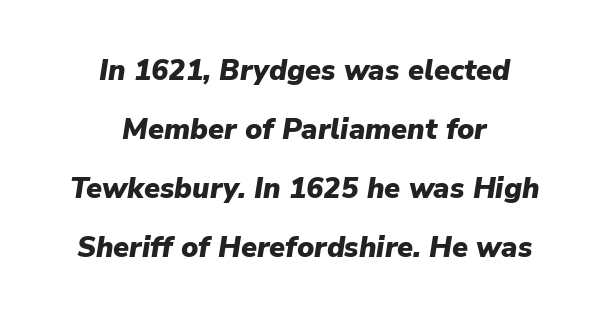
The text block is weighted toward neither margin, spreading evenly from the middle. Any mark beneath the type? The region is blank. Its strokes are broad and dark, the hallmark of bold type. These lines are rendered in a variable-pitch font. In terms of leading, this rendering errs on the spacious side.
